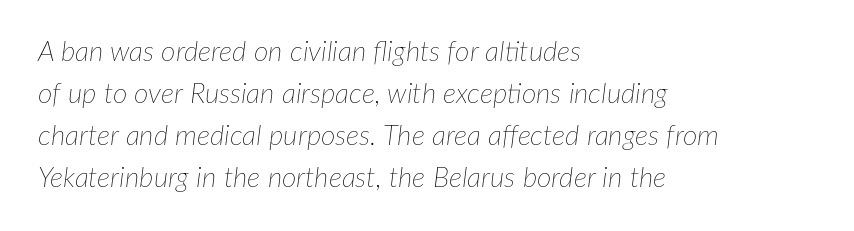
Q: Is the text bold? A: No.
Q: Is the text italic (slanted)? A: Yes, it leans right by about 7 degrees.
Q: Is the text underlined? A: No.
Q: How is the paragraph aligned? A: Left-aligned.
Q: Is the spacing between letters normal or unusually wide? A: Normal.
Q: Is the spacing between lines tight, normal or loose? A: Normal.
Q: Width (condensed, normal, or wide)? A: Normal.
Q: Stroke contrast? A: Low.
Q: x-height? A: Medium.
Q: Monospaced? A: No.
